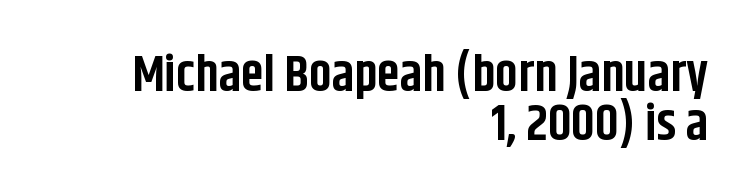
Q: Is the text bold? A: Yes.
Q: Is the text italic (slanted)? A: No, it is upright.
Q: Is the typeface a serif or a sans-serif typeface? A: Sans-serif.
Q: Is the text underlined? A: No.
Q: How is the paragraph aligned? A: Right-aligned.
Q: Is the spacing between letters normal or unusually wide? A: Normal.
Q: Is the spacing between lines tight, normal or loose? A: Tight.
Q: Width (condensed, normal, or wide)? A: Condensed.
Q: Stroke contrast? A: Low.
Q: x-height? A: Large.
Q: Monospaced? A: No.
